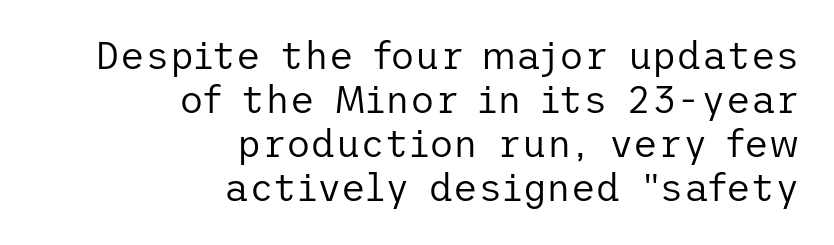
Glance below the letters and you will spot only blank space. Italic? Not at all — the glyphs are vertical. One-word summary of the alignment: right. Type style note: lacks serifs.
